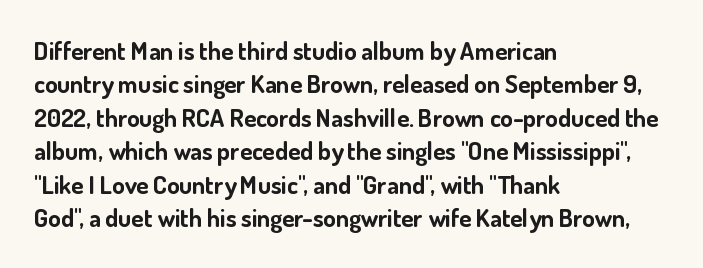
{"italic": "no", "bold": "yes", "underline": "no", "align": "left", "line_spacing": "normal", "line_spacing_ratio": 1.34, "letter_spacing": "normal", "letter_spacing_em": 0.0, "glyph_px": 25}
